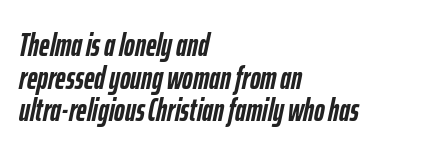
The image shows 32 px semibold, condensed type, italic (leaning right); set left-aligned, tight line spacing (1.02x), normal letter spacing, not underlined; low stroke contrast and a medium x-height.
